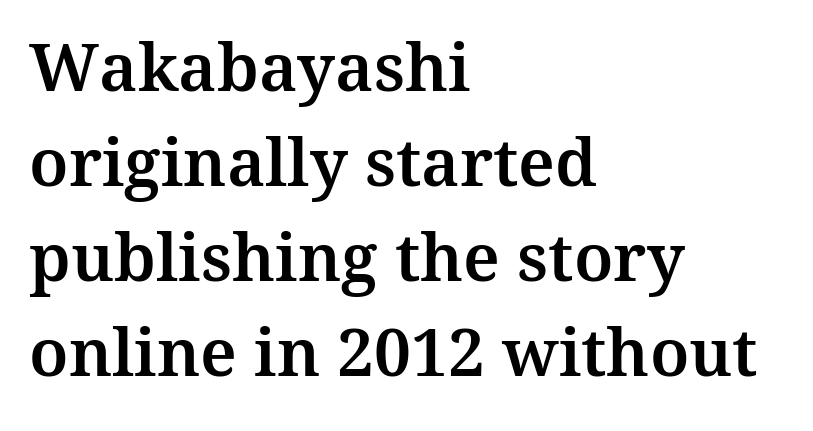
{"serif": "yes", "italic": "no", "width": "normal", "stroke_contrast": "medium", "x_height": "medium", "monospaced": "no", "underline": "no", "align": "left", "line_spacing": "normal", "line_spacing_ratio": 1.44, "letter_spacing": "normal", "letter_spacing_em": 0.0, "glyph_px": 66}
